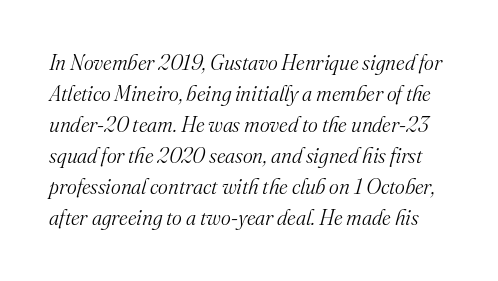
{"italic": "yes", "lean": "right", "slant_degrees": 16, "bold": "no", "underline": "no", "line_spacing": "normal", "line_spacing_ratio": 1.48, "letter_spacing": "normal", "letter_spacing_em": 0.0, "glyph_px": 21}
